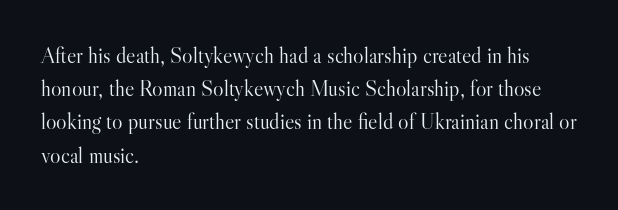
{"italic": "no", "bold": "no", "underline": "no", "align": "left", "line_spacing": "normal", "line_spacing_ratio": 1.51, "letter_spacing": "normal", "letter_spacing_em": 0.0, "glyph_px": 22}
